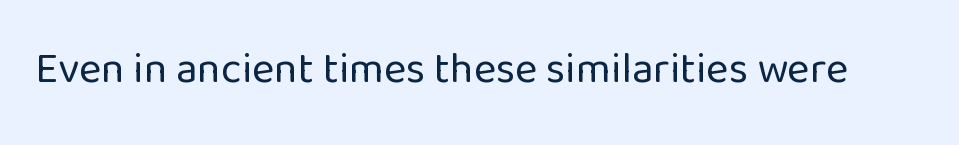
The glyphs in this specimen are sans serif. This is roman type, the default non-slanted kind. Stems and bowls with no extra thickness — not bold. Honestly, the letter spacing is just normal — you wouldn't notice it. The face used here is proportionally spaced, like ordinary book or web type.
